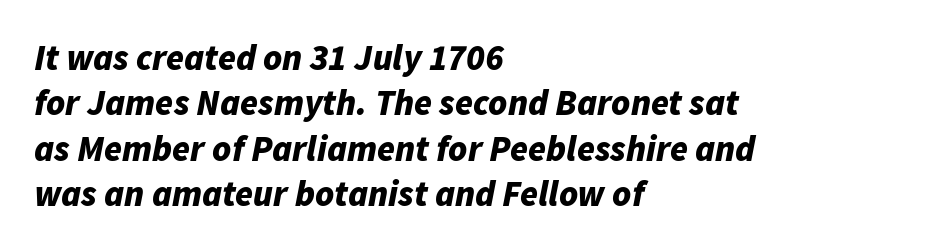
Q: Is the text bold? A: Yes.
Q: Is the text italic (slanted)? A: Yes, it leans right by about 11 degrees.
Q: Is the text underlined? A: No.
Q: How is the paragraph aligned? A: Left-aligned.
Q: Is the spacing between letters normal or unusually wide? A: Normal.
Q: Is the spacing between lines tight, normal or loose? A: Normal.
Q: Width (condensed, normal, or wide)? A: Normal.
Q: Stroke contrast? A: Low.
Q: x-height? A: Medium.
Q: Monospaced? A: No.
